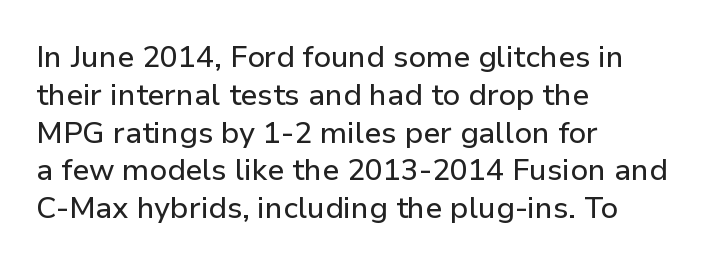
Q: Is the text italic (slanted)? A: No, it is upright.
Q: Is the typeface a serif or a sans-serif typeface? A: Sans-serif.
Q: Is the text underlined? A: No.
Q: How is the paragraph aligned? A: Left-aligned.
Q: Is the spacing between letters normal or unusually wide? A: Normal.
Q: Is the spacing between lines tight, normal or loose? A: Normal.
Q: Width (condensed, normal, or wide)? A: Normal.
Q: Stroke contrast? A: Low.
Q: x-height? A: Medium.
Q: Monospaced? A: No.
